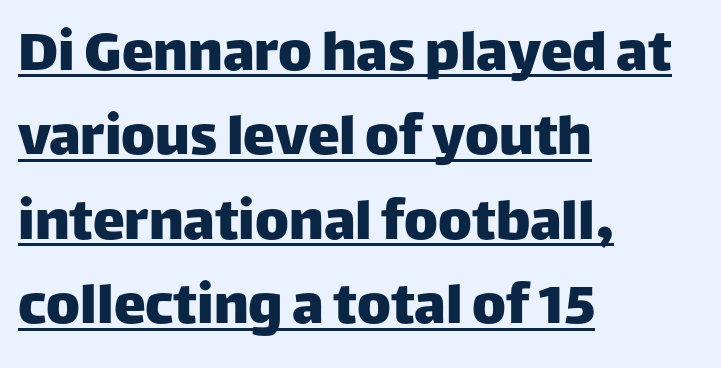
Q: Is the text italic (slanted)? A: No, it is upright.
Q: Is the typeface a serif or a sans-serif typeface? A: Sans-serif.
Q: Is the text underlined? A: Yes.
Q: How is the paragraph aligned? A: Left-aligned.
Q: Is the spacing between letters normal or unusually wide? A: Normal.
Q: Is the spacing between lines tight, normal or loose? A: Normal.
Q: Width (condensed, normal, or wide)? A: Normal.
Q: Stroke contrast? A: Low.
Q: x-height? A: Large.
Q: Monospaced? A: No.
